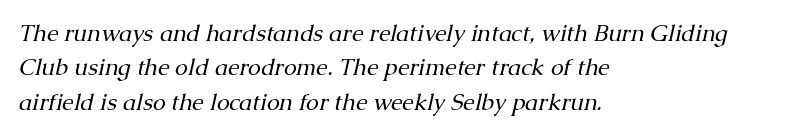
Tall strokes in this sample are angled rather than plumb. No extra tracking has been applied to these lines. The space between consecutive lines is moderate. Plain, unruled lines of type. Horizontally, the lines are justified to the leading edge only.
